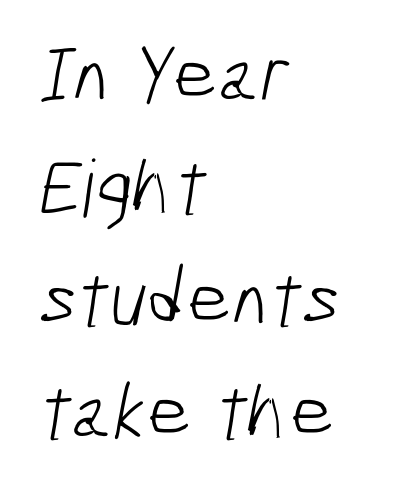
Q: Is the text bold? A: No.
Q: Is the typeface a serif or a sans-serif typeface? A: Sans-serif.
Q: Is the text underlined? A: No.
Q: How is the paragraph aligned? A: Left-aligned.
Q: Is the spacing between letters normal or unusually wide? A: Normal.
Q: Is the spacing between lines tight, normal or loose? A: Normal.
Q: Width (condensed, normal, or wide)? A: Condensed.
Q: Stroke contrast? A: Low.
Q: x-height? A: Medium.
Q: Monospaced? A: No.
